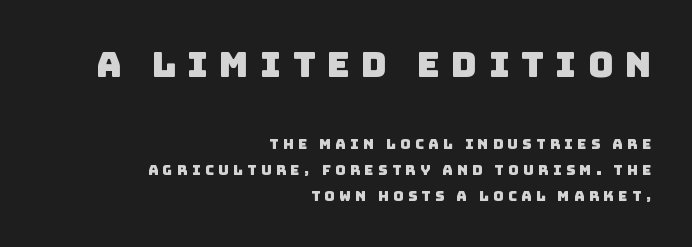
{"serif": "no", "width": "normal", "stroke_contrast": "low", "x_height": "large", "monospaced": "no", "underline": "no", "align": "right", "line_spacing_ratio": 1.85, "letter_spacing": "wide", "letter_spacing_em": 0.32, "larger_block": "first", "size_ratio": 2.5, "glyph_px": 35}
